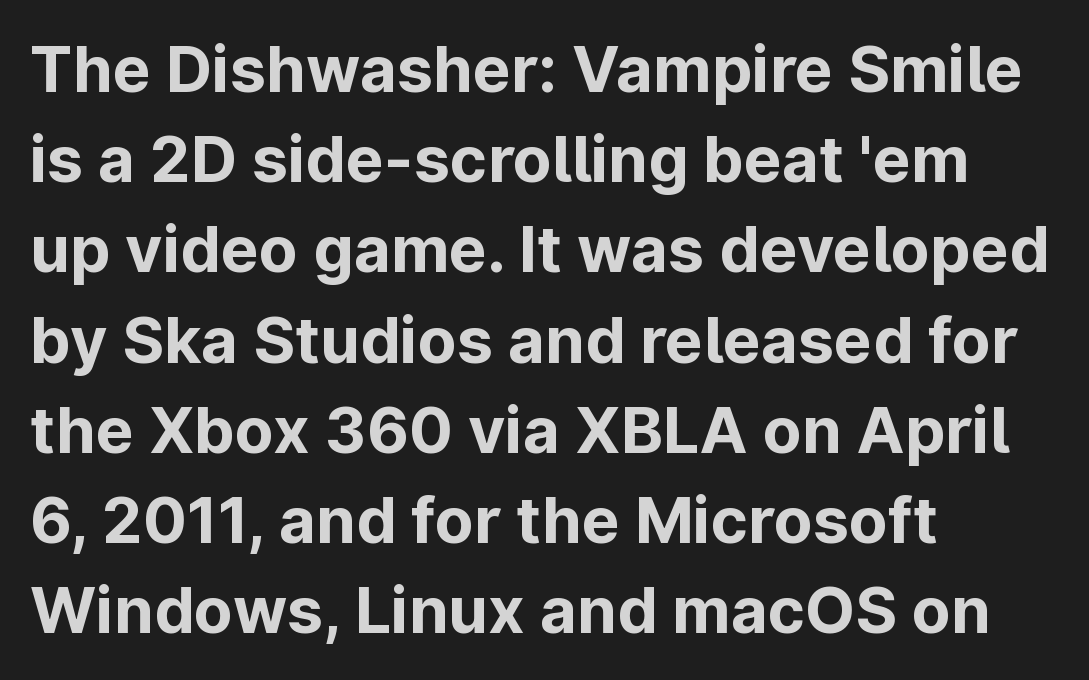
{"serif": "no", "italic": "no", "bold": "yes", "weight": "bold", "width": "normal", "stroke_contrast": "low", "x_height": "medium", "monospaced": "no", "underline": "no", "align": "left", "line_spacing": "normal", "line_spacing_ratio": 1.41, "letter_spacing": "normal", "letter_spacing_em": 0.0, "glyph_px": 64}
